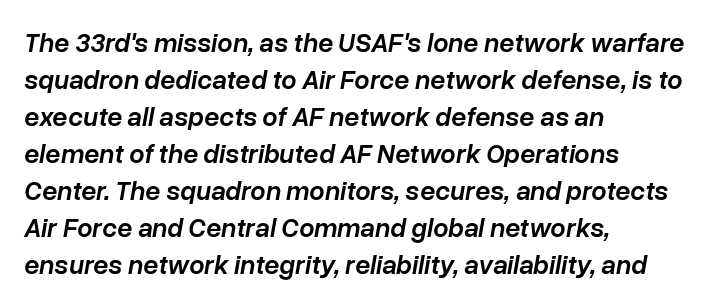
The paragraph shown leans on its left margin. Students, observe: this is what conventionally led text looks like. Each glyph is drawn with semibold strokes, heavier than normal yet not fully bold. Characters follow at the spacing the type designer built in.
